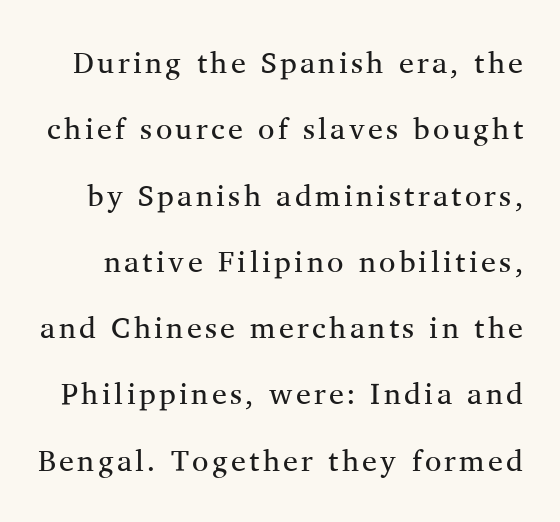
{"serif": "yes", "italic": "no", "bold": "no", "weight": "regular", "width": "normal", "stroke_contrast": "medium", "x_height": "medium", "monospaced": "no", "underline": "no", "line_spacing": "loose", "line_spacing_ratio": 2.21, "glyph_px": 30}
